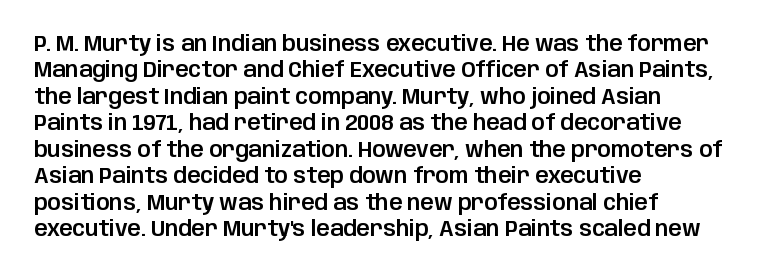
{"italic": "no", "underline": "no", "align": "left", "line_spacing": "normal", "line_spacing_ratio": 1.26, "letter_spacing": "normal", "letter_spacing_em": 0.0, "glyph_px": 21}
